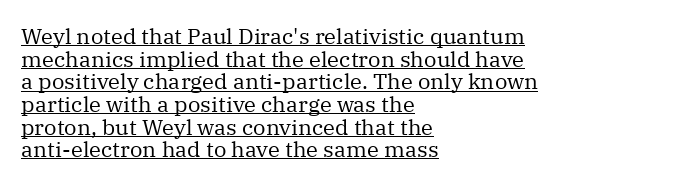
Q: Is the text bold? A: No.
Q: Is the text italic (slanted)? A: No, it is upright.
Q: Is the text underlined? A: Yes.
Q: How is the paragraph aligned? A: Left-aligned.
Q: Is the spacing between letters normal or unusually wide? A: Normal.
Q: Is the spacing between lines tight, normal or loose? A: Tight.
